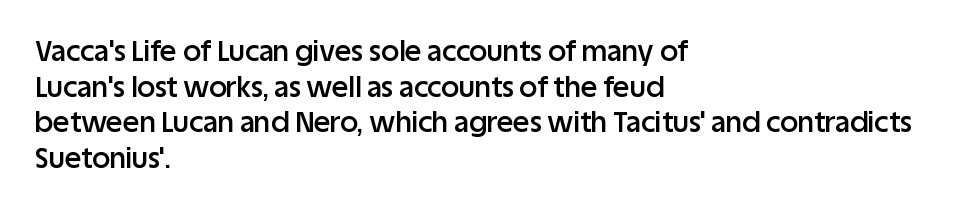
Q: Is the text bold? A: Semi-bold.
Q: Is the text italic (slanted)? A: No, it is upright.
Q: Is the typeface a serif or a sans-serif typeface? A: Sans-serif.
Q: Is the text underlined? A: No.
Q: How is the paragraph aligned? A: Left-aligned.
Q: Is the spacing between letters normal or unusually wide? A: Normal.
Q: Is the spacing between lines tight, normal or loose? A: Normal.
Q: Width (condensed, normal, or wide)? A: Normal.
Q: Stroke contrast? A: Low.
Q: x-height? A: Large.
Q: Monospaced? A: No.
